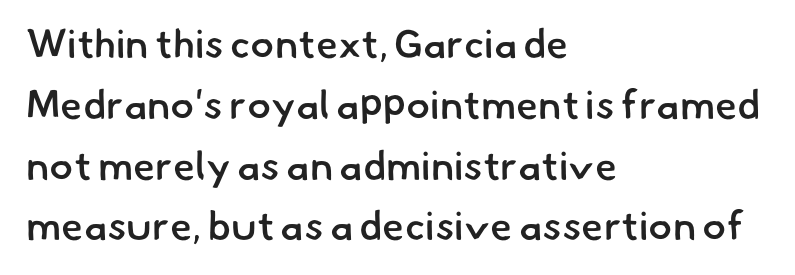
Typeset ragged right — the left edge is the straight one. Horizontal bands of white between lines are of average thickness. The face used here is proportionally spaced, like ordinary book or web type. Anything drawn beneath the words? Only blank space.
